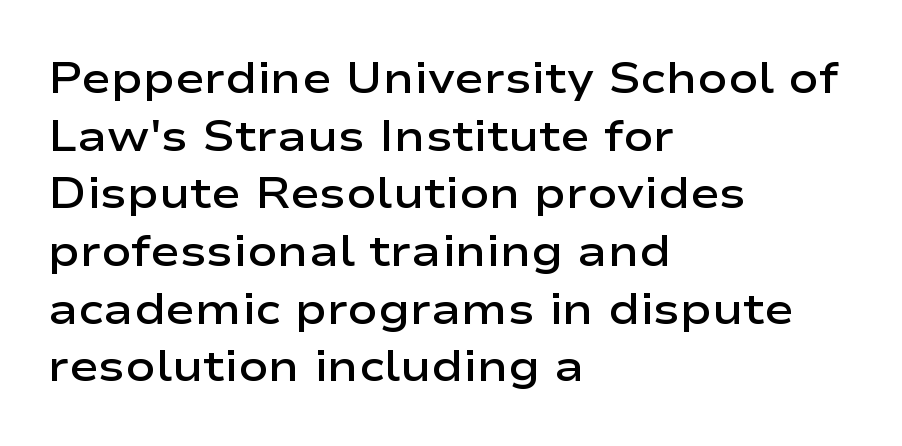
A typesetter would call this leading conventional body-copy spacing. This is roman type, the default non-slanted kind. The lines are quadded left. The rendering keeps characters at their native spacing.
